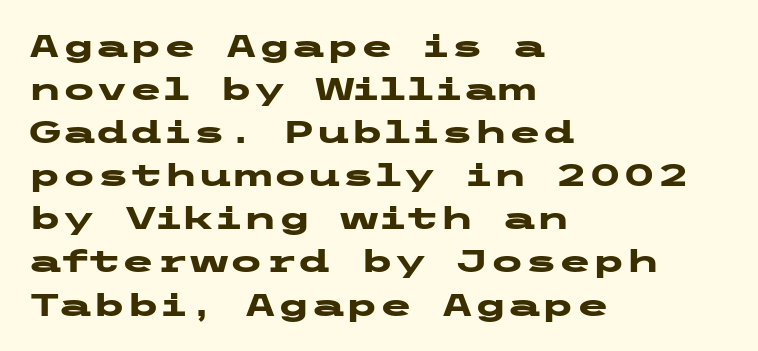
The image shows 31 px heavy, wide sans-serif type, upright; set left-aligned, normal line spacing (1.39x), normal letter spacing, not underlined; low stroke contrast and a medium x-height.
